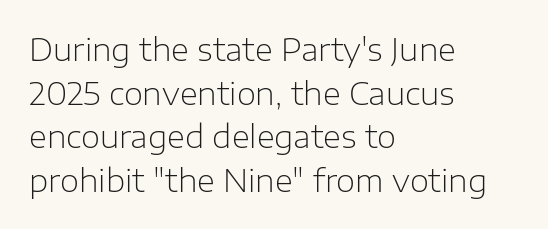
The image shows 31 px light sans-serif type, upright; set left-aligned, normal line spacing (1.41x), normal letter spacing, not underlined; low stroke contrast and a medium x-height.
